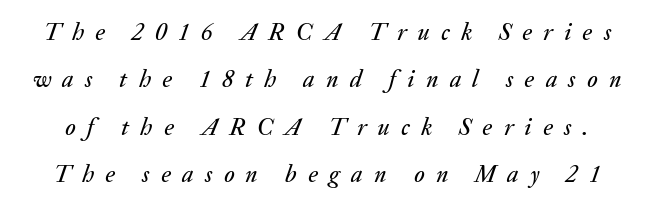
In terms of posture, this sample is oblique. Observe the wide spacing: letters keep a clear distance from each other. The words here are not underlined. The vertical gap from one line to the next is large.
